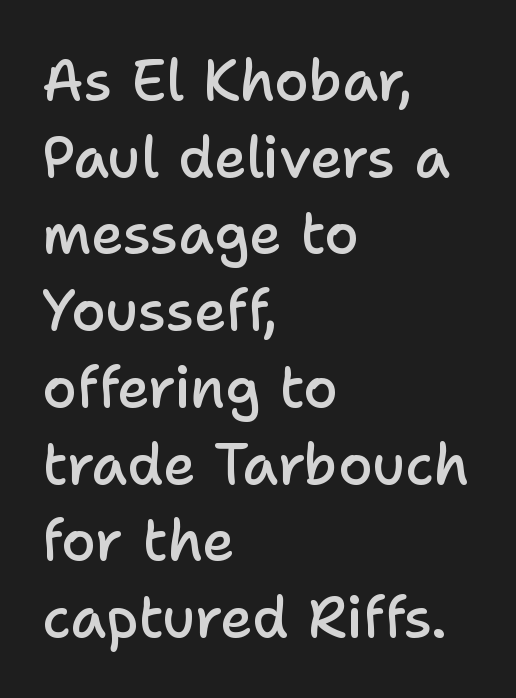
Q: Is the text bold? A: Semi-bold.
Q: Is the text italic (slanted)? A: No, it is upright.
Q: Is the typeface a serif or a sans-serif typeface? A: Sans-serif.
Q: Is the text underlined? A: No.
Q: How is the paragraph aligned? A: Left-aligned.
Q: Is the spacing between letters normal or unusually wide? A: Normal.
Q: Is the spacing between lines tight, normal or loose? A: Normal.
Q: Width (condensed, normal, or wide)? A: Normal.
Q: Stroke contrast? A: Low.
Q: x-height? A: Medium.
Q: Monospaced? A: No.
